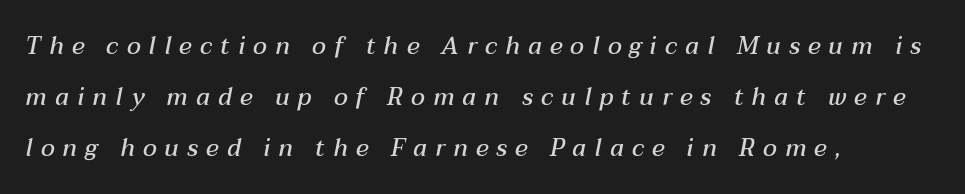
The image shows 24 px text type, italic (leaning right); set left-aligned, loose line spacing (2.12x), unusually wide letter spacing (+0.34 em), not underlined.
